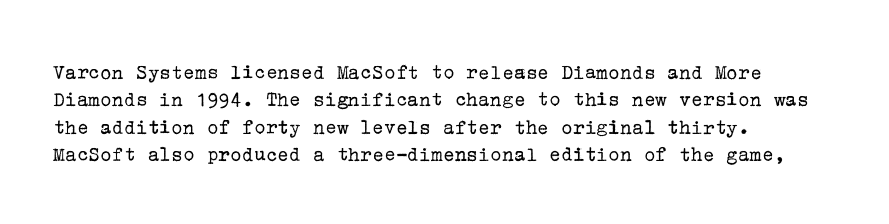
Counters stay open thanks to moderate or lighter strokes. All the whitespace from short lines collects on the right. Normally led — the rows are evenly, conventionally spaced. The glyphs are unaccompanied by any horizontal stroke below them.
